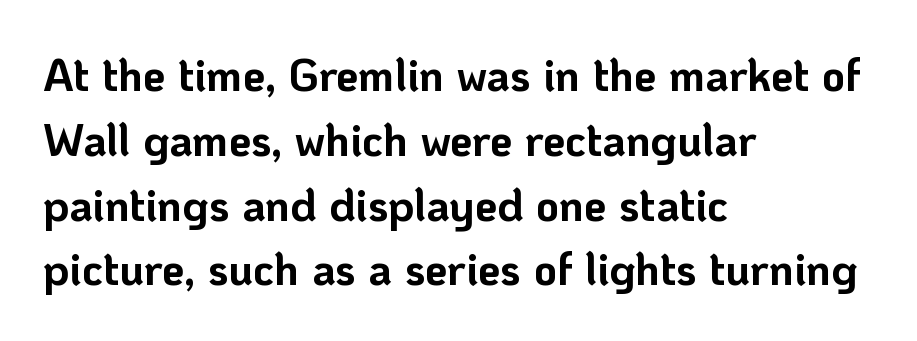
Type style note: lacks serifs. How heavy is the stroke? Heavy — this is a bold. Quick note: interline space is typical. The face used here is proportionally spaced, like ordinary book or web type. The strip under each line holds only bare page.
